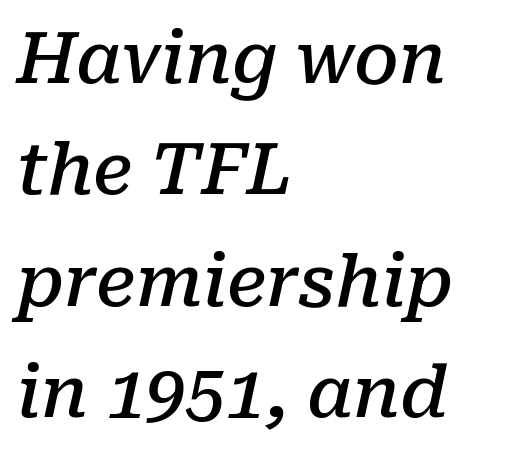
These lines were composed using italics. Summary of weight: moderately heavy, a semibold. These lines are rendered in a variable-pitch font. Is the block centered? No — it sits flush against the left margin. Standard letterfit; no display-style spreading of the glyphs. Line spacing here is normal.
